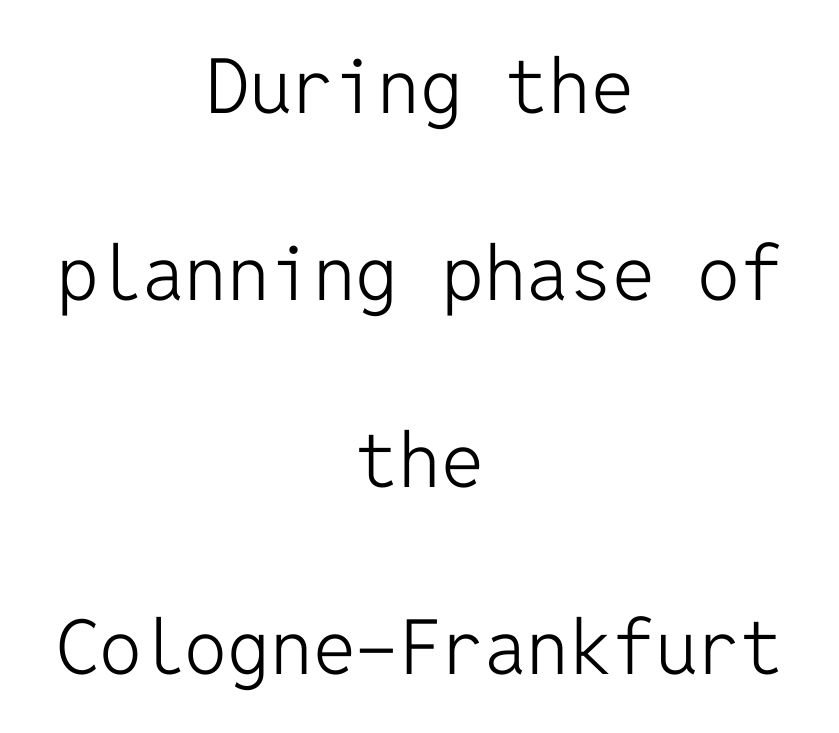
Is the letter spacing exaggerated? No — it looks like the ordinary default. This sample has the even, mechanical cadence of fixed-width lettering. The passage shown is not bold in any degree. Layout note: lines centered. Leading is clearly above the norm, producing a sparse column.
